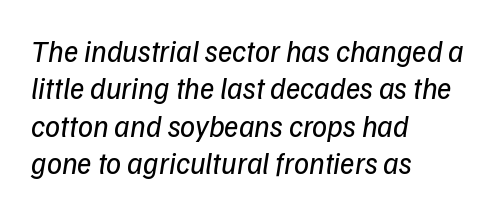
Q: Is the text bold? A: No.
Q: Is the text italic (slanted)? A: Yes, it leans right by about 9 degrees.
Q: Is the text underlined? A: No.
Q: How is the paragraph aligned? A: Left-aligned.
Q: Is the spacing between letters normal or unusually wide? A: Normal.
Q: Is the spacing between lines tight, normal or loose? A: Normal.
Q: Width (condensed, normal, or wide)? A: Normal.
Q: Stroke contrast? A: Low.
Q: x-height? A: Medium.
Q: Monospaced? A: No.
